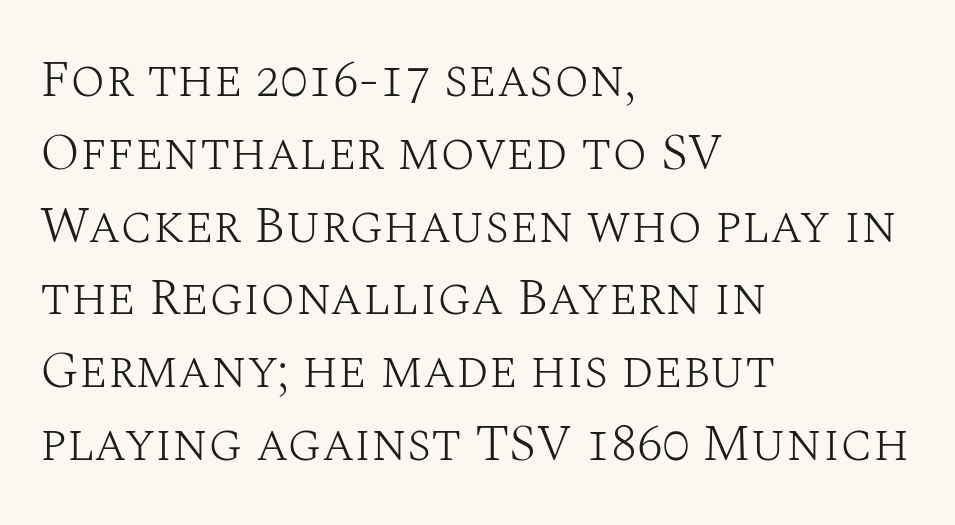
The image shows 52 px light serif type, upright; set left-aligned, normal line spacing (1.4x), normal letter spacing, not underlined; medium stroke contrast and a large x-height.
